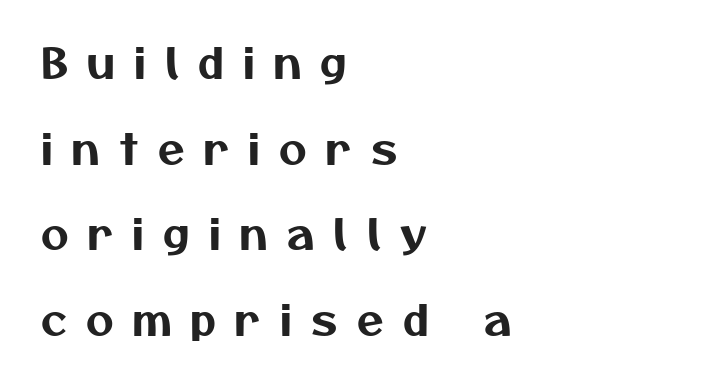
The ragged edge is on the right, which tells us the setting is flush left. Underlining? Definitely not there. You could not count columns in this text — the font is proportionally spaced. Airy leading. This sample uses expanded letter spacing, leaving extra air between glyphs. The designer went with a sans here, leaving each stem footless.
